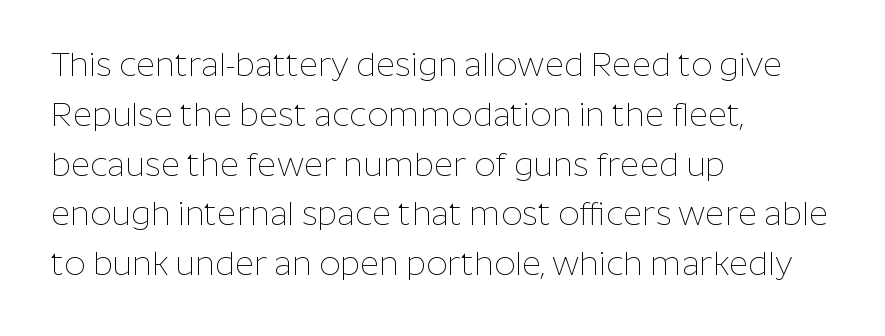
The image shows 33 px thin sans-serif type, upright; set left-aligned, normal line spacing (1.51x), normal letter spacing, not underlined; low stroke contrast and a medium x-height.
